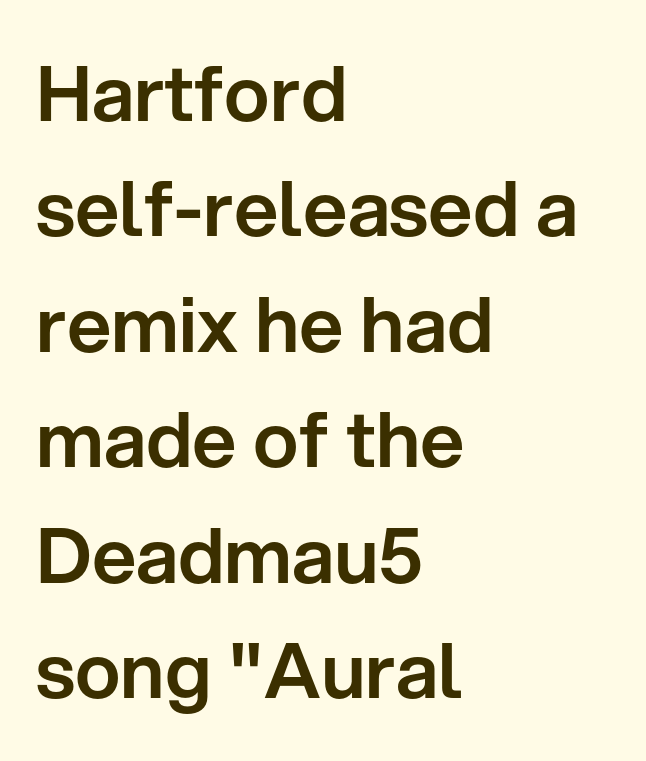
{"serif": "no", "italic": "no", "width": "normal", "stroke_contrast": "low", "x_height": "medium", "monospaced": "no", "underline": "no", "align": "left", "line_spacing": "normal", "line_spacing_ratio": 1.5, "letter_spacing": "normal", "letter_spacing_em": 0.0, "glyph_px": 77}
